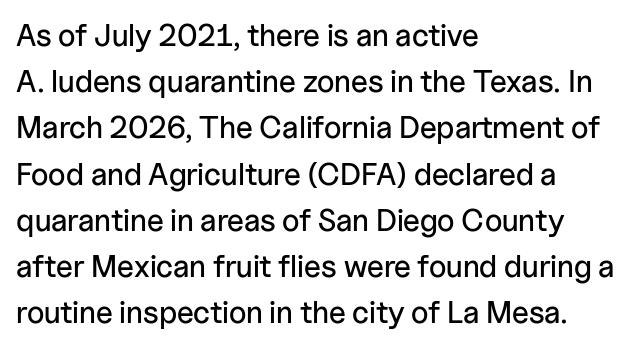
The image shows 31 px sans-serif type, upright; set left-aligned, normal line spacing (1.49x), normal letter spacing, not underlined; low stroke contrast and a medium x-height.
